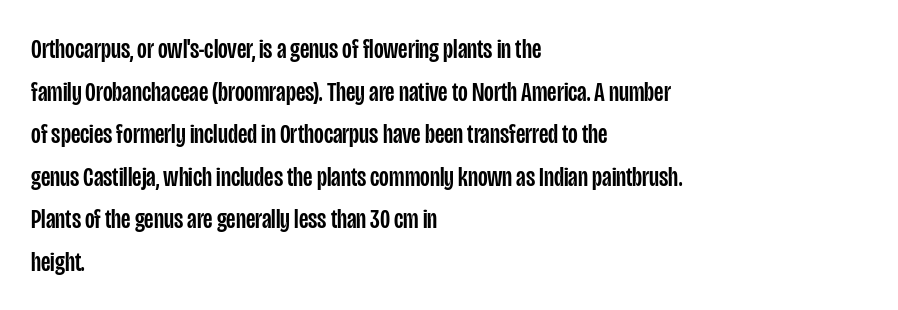
Honestly, the row spacing looks completely unremarkable. Posture: vertical. Serifs: no, the terminals of the letterforms are clean. Proportional: the letters do not fall into vertical columns.
